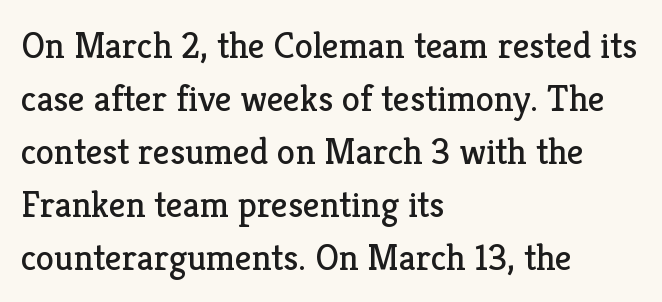
The image shows 37 px regular-weight serif type, upright; set left-aligned, normal line spacing (1.43x), normal letter spacing, not underlined; low stroke contrast and a medium x-height.
